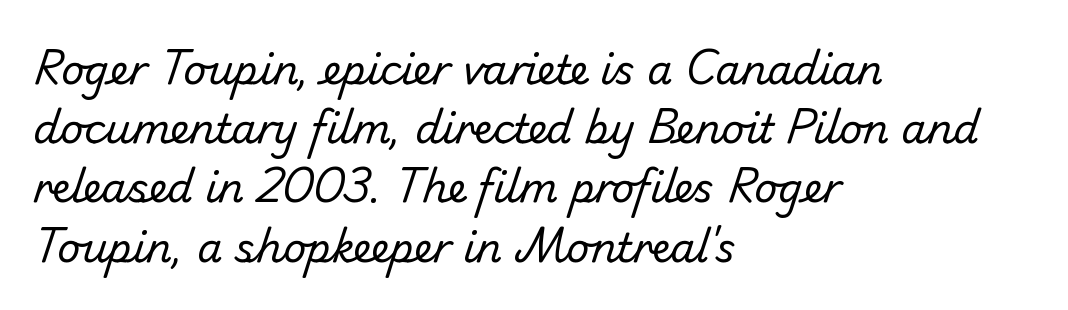
{"serif": "no", "bold": "no", "weight": "regular", "width": "normal", "stroke_contrast": "low", "x_height": "small", "monospaced": "no", "underline": "no", "align": "left", "line_spacing": "normal", "line_spacing_ratio": 1.48, "letter_spacing": "normal", "letter_spacing_em": 0.0, "glyph_px": 40}
